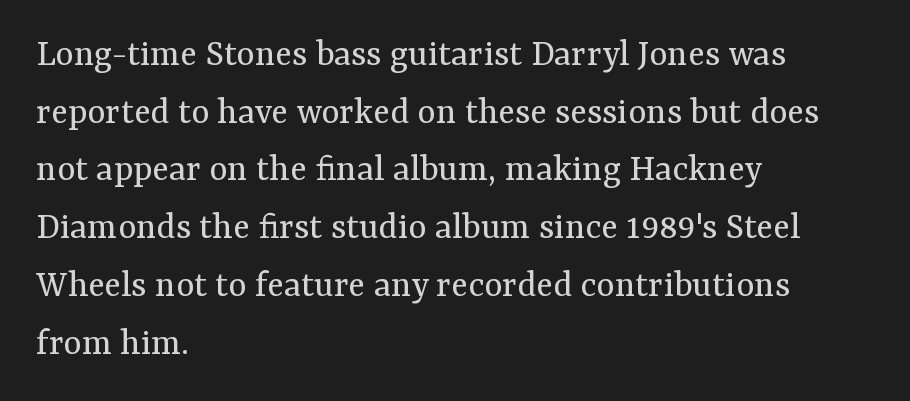
Q: Is the text bold? A: No.
Q: Is the text italic (slanted)? A: No, it is upright.
Q: Is the typeface a serif or a sans-serif typeface? A: Serif.
Q: Is the text underlined? A: No.
Q: How is the paragraph aligned? A: Left-aligned.
Q: Is the spacing between letters normal or unusually wide? A: Normal.
Q: Is the spacing between lines tight, normal or loose? A: Normal.
Q: Width (condensed, normal, or wide)? A: Normal.
Q: Stroke contrast? A: Medium.
Q: x-height? A: Medium.
Q: Monospaced? A: No.
